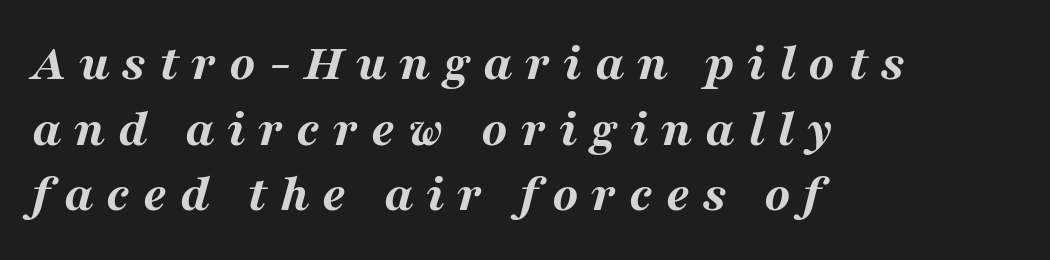
Q: Is the text bold? A: Yes.
Q: Is the text italic (slanted)? A: Yes, it leans right by about 16 degrees.
Q: Is the text underlined? A: No.
Q: How is the paragraph aligned? A: Left-aligned.
Q: Is the spacing between letters normal or unusually wide? A: Unusually wide.
Q: Width (condensed, normal, or wide)? A: Wide.
Q: Stroke contrast? A: Medium.
Q: x-height? A: Medium.
Q: Monospaced? A: No.
